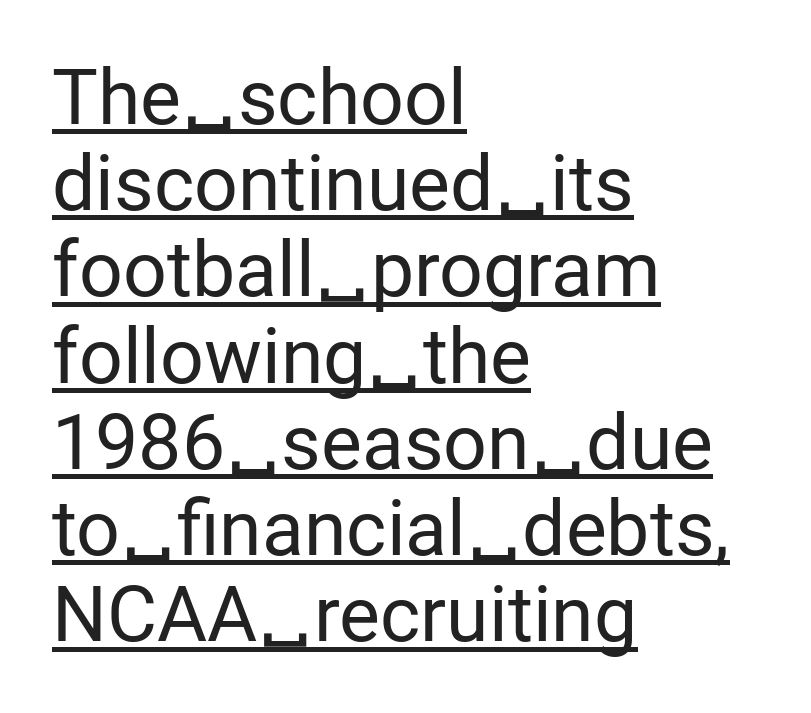
Q: Is the text bold? A: No.
Q: Is the text italic (slanted)? A: No, it is upright.
Q: Is the typeface a serif or a sans-serif typeface? A: Sans-serif.
Q: Is the text underlined? A: Yes.
Q: How is the paragraph aligned? A: Left-aligned.
Q: Is the spacing between letters normal or unusually wide? A: Normal.
Q: Is the spacing between lines tight, normal or loose? A: Tight.
Q: Width (condensed, normal, or wide)? A: Normal.
Q: Stroke contrast? A: Low.
Q: x-height? A: Medium.
Q: Monospaced? A: No.
